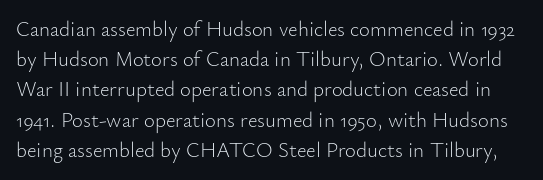
Q: Is the text bold? A: No.
Q: Is the text italic (slanted)? A: No, it is upright.
Q: Is the text underlined? A: No.
Q: Is the spacing between letters normal or unusually wide? A: Normal.
Q: Is the spacing between lines tight, normal or loose? A: Normal.
